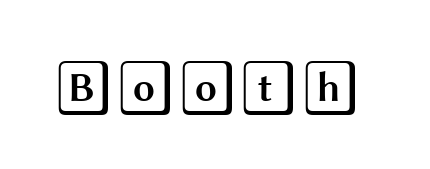
{"italic": "no", "width": "wide", "x_height": "large", "underline": "no", "letter_spacing": "normal", "letter_spacing_em": 0.0, "glyph_px": 56}
